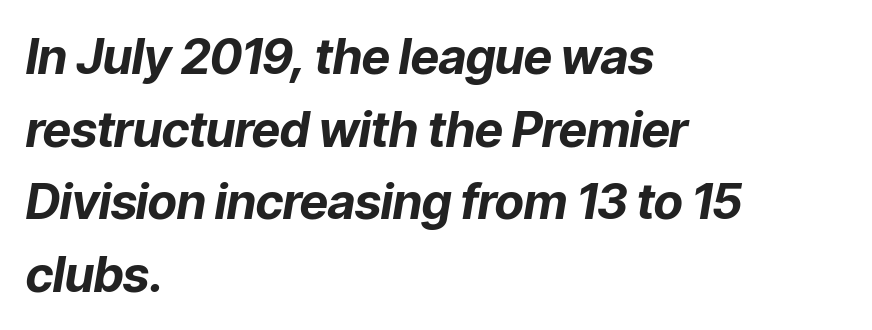
Q: Is the text bold? A: Yes.
Q: Is the text italic (slanted)? A: Yes, it leans right by about 9 degrees.
Q: Is the text underlined? A: No.
Q: How is the paragraph aligned? A: Left-aligned.
Q: Is the spacing between letters normal or unusually wide? A: Normal.
Q: Is the spacing between lines tight, normal or loose? A: Normal.
Q: Width (condensed, normal, or wide)? A: Normal.
Q: Stroke contrast? A: Low.
Q: x-height? A: Medium.
Q: Monospaced? A: No.
